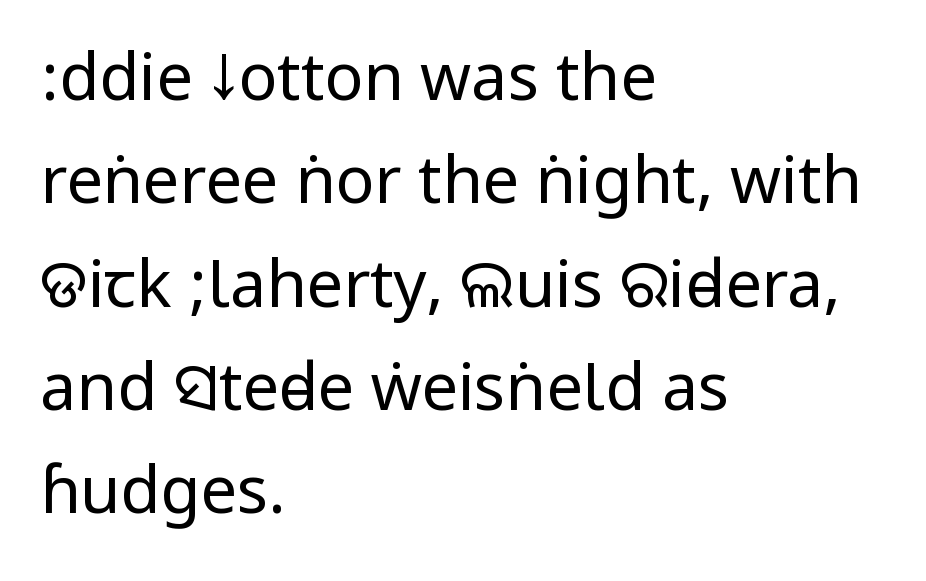
{"serif": "no", "italic": "no", "bold": "no", "weight": "regular", "width": "condensed", "stroke_contrast": "low", "underline": "no", "align": "left", "line_spacing": "normal", "line_spacing_ratio": 1.59, "letter_spacing": "normal", "letter_spacing_em": 0.0, "glyph_px": 65}
